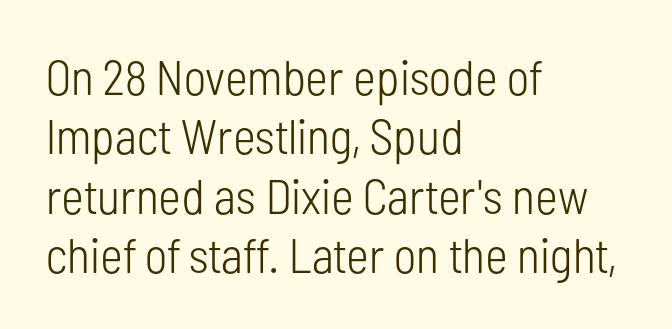
The image shows 49 px light, condensed sans-serif type, upright; set left-aligned, line spacing 1.21x, normal letter spacing, not underlined; low stroke contrast and a medium x-height.
